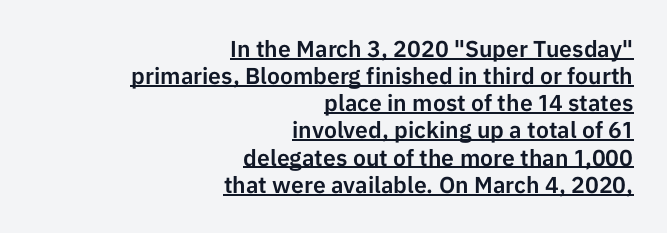
Q: Is the text italic (slanted)? A: No, it is upright.
Q: Is the text underlined? A: Yes.
Q: How is the paragraph aligned? A: Right-aligned.
Q: Is the spacing between letters normal or unusually wide? A: Normal.
